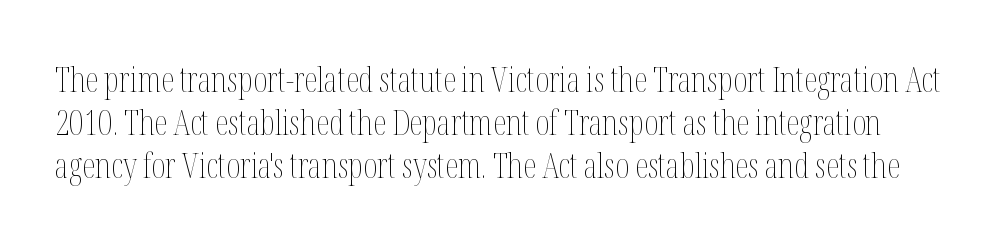
{"italic": "no", "bold": "no", "weight": "thin", "width": "condensed", "stroke_contrast": "medium", "x_height": "medium", "monospaced": "no", "underline": "no", "line_spacing": "normal", "line_spacing_ratio": 1.27, "letter_spacing": "normal", "letter_spacing_em": 0.0, "glyph_px": 34}
